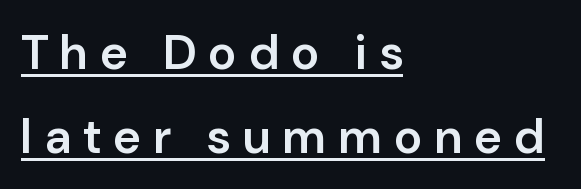
{"serif": "no", "italic": "no", "bold": "semi", "weight": "semibold", "width": "normal", "stroke_contrast": "low", "x_height": "medium", "monospaced": "no", "underline": "yes", "align": "left", "line_spacing_ratio": 1.74, "letter_spacing": "wide", "letter_spacing_em": 0.27, "glyph_px": 48}
